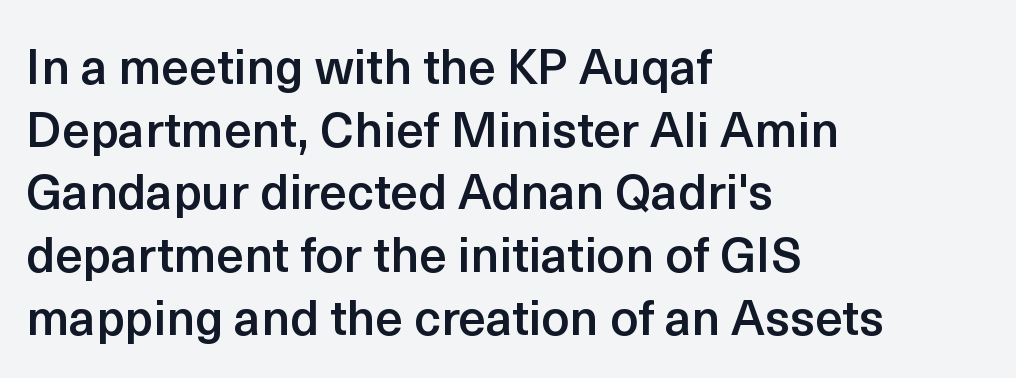
The image shows 49 px semibold sans-serif type, upright; set left-aligned, normal line spacing (1.28x), normal letter spacing, not underlined; a medium x-height.
